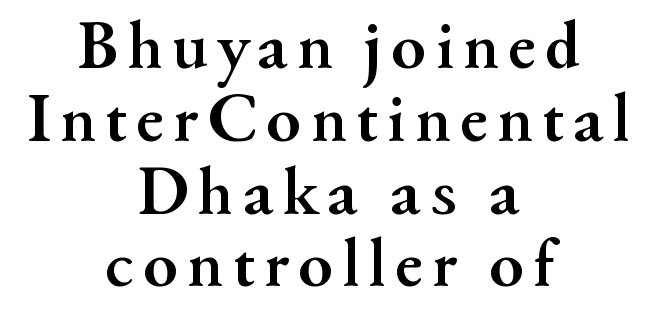
{"serif": "yes", "italic": "no", "bold": "yes", "weight": "semibold", "width": "normal", "stroke_contrast": "medium", "x_height": "small", "monospaced": "no", "underline": "no", "align": "center", "line_spacing": "tight", "line_spacing_ratio": 1.04, "glyph_px": 70}
